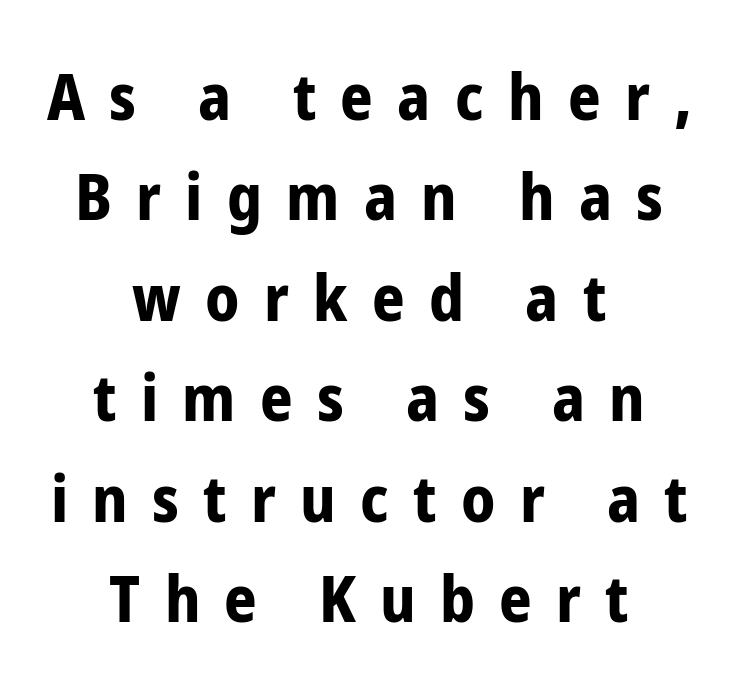
The image shows 64 px bold, condensed sans-serif type, upright; set centered, normal line spacing (1.57x), unusually wide letter spacing (+0.38 em), not underlined; low stroke contrast and a medium x-height.
